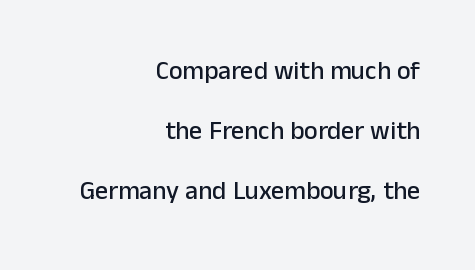
Q: Is the text italic (slanted)? A: No, it is upright.
Q: Is the text underlined? A: No.
Q: How is the paragraph aligned? A: Right-aligned.
Q: Is the spacing between letters normal or unusually wide? A: Normal.
Q: Is the spacing between lines tight, normal or loose? A: Loose.
